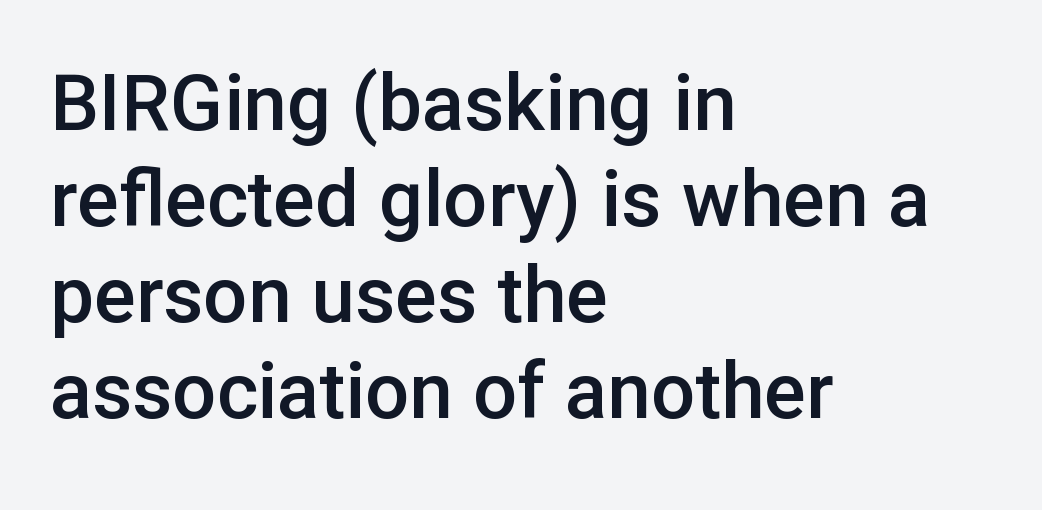
The image shows 78 px semibold sans-serif type, upright; set left-aligned, line spacing 1.23x, normal letter spacing, not underlined; low stroke contrast and a medium x-height.
